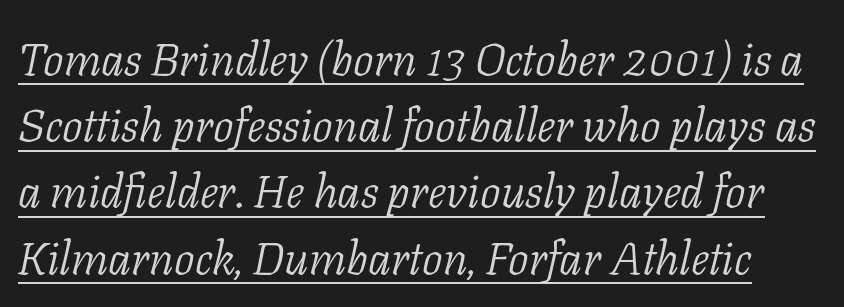
Every word sits above its own underline. Regarding leading, the lines here are spaced in the standard way. Is this a sans? No — the strokes have serifs. The passage shown is typed in a proportional face where columns would drift. Quick note: italic. Caption: standard tracking, unaltered.
